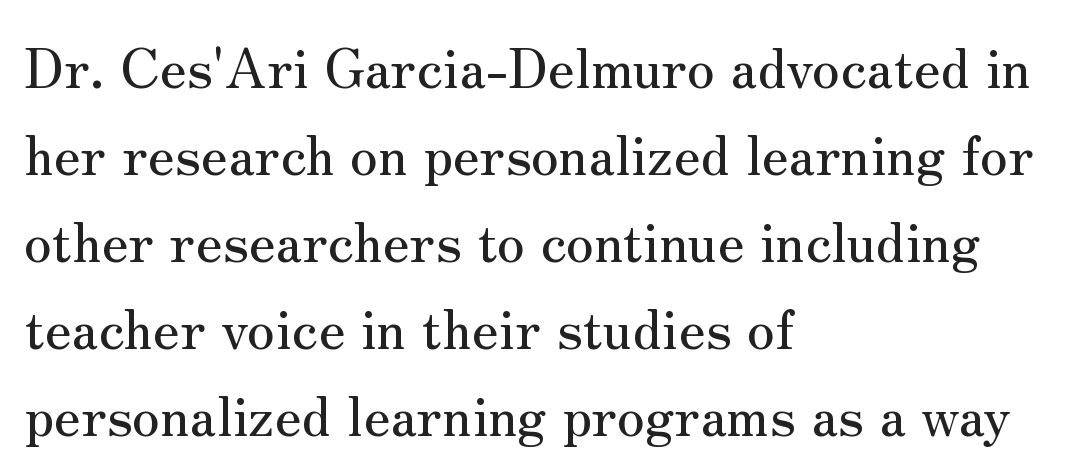
{"serif": "yes", "italic": "no", "width": "normal", "stroke_contrast": "medium", "x_height": "small", "monospaced": "no", "underline": "no", "align": "left", "line_spacing": "normal", "line_spacing_ratio": 1.58, "letter_spacing": "normal", "letter_spacing_em": 0.0, "glyph_px": 55}
